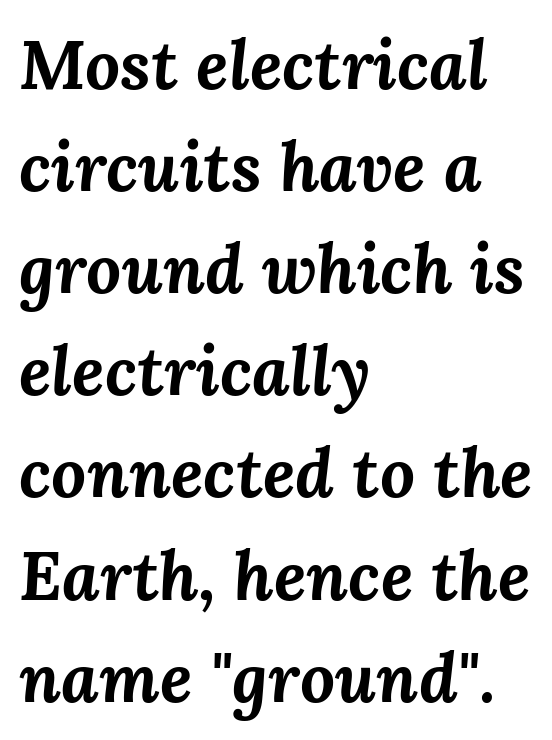
{"italic": "yes", "lean": "right", "slant_degrees": 3, "bold": "yes", "weight": "bold", "width": "normal", "stroke_contrast": "medium", "x_height": "medium", "monospaced": "no", "underline": "no", "align": "left", "line_spacing": "normal", "line_spacing_ratio": 1.48, "letter_spacing": "normal", "letter_spacing_em": 0.0, "glyph_px": 69}
